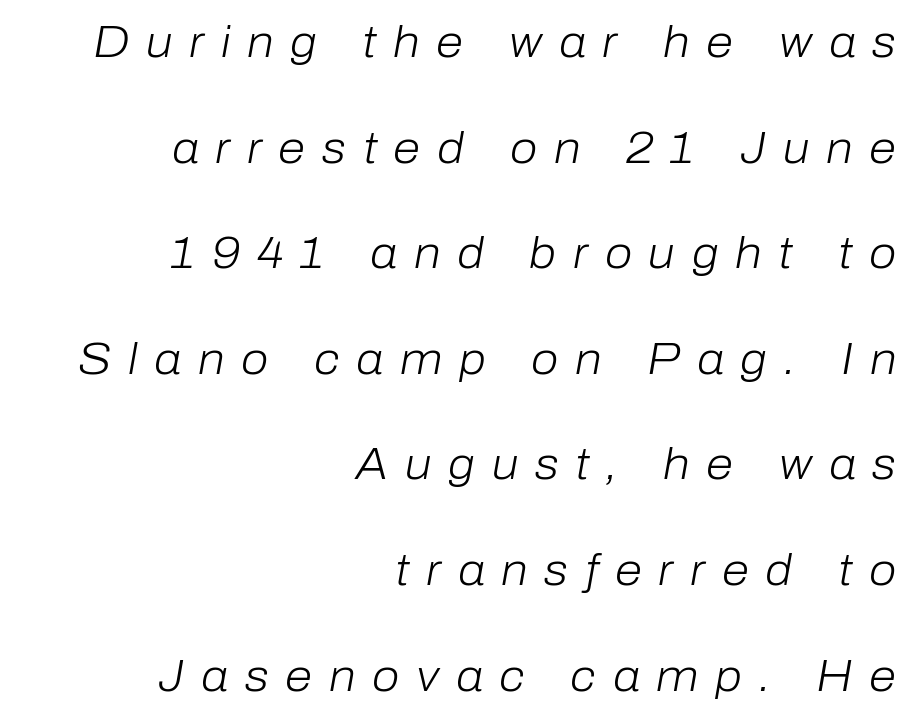
{"italic": "yes", "lean": "right", "slant_degrees": 10, "bold": "no", "weight": "light", "width": "normal", "stroke_contrast": "low", "x_height": "medium", "monospaced": "no", "underline": "no", "align": "right", "line_spacing": "loose", "line_spacing_ratio": 2.4, "letter_spacing": "wide", "letter_spacing_em": 0.38, "glyph_px": 44}
